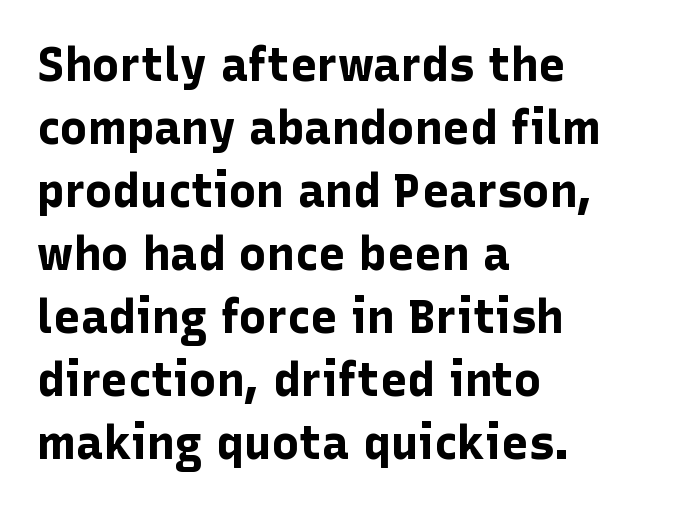
The foot of each line stays bare and open. Compared with a centered layout, this one pins lines to the left instead. Proportional: the letters do not fall into vertical columns. Type style note: lacks serifs. No extra tracking has been applied to these lines. Leading matches the norm, producing a regular column.
